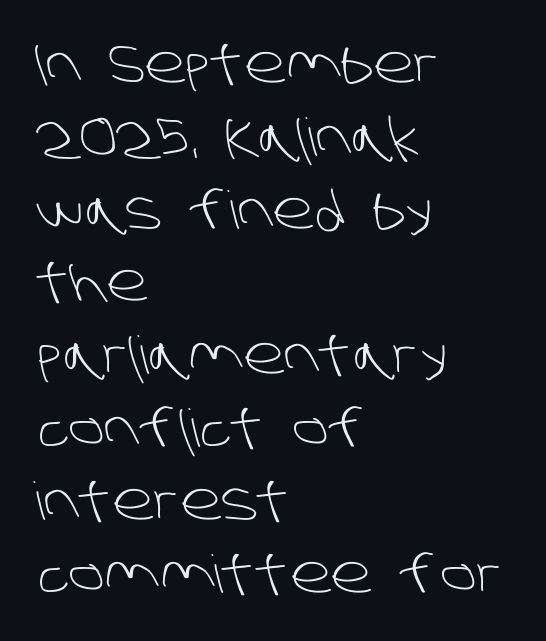
Here the designer chose a conventional face with non-uniform glyph widths. This rendering employs a face without finishing strokes, i.e., a sans-serif. Does the leading feel generous? No, just average. The text block is weighted toward the left margin, trailing off unevenly rightward. Letters have the restrained weight of plain body copy at most. Nobody touched the tracking dial on this one.
